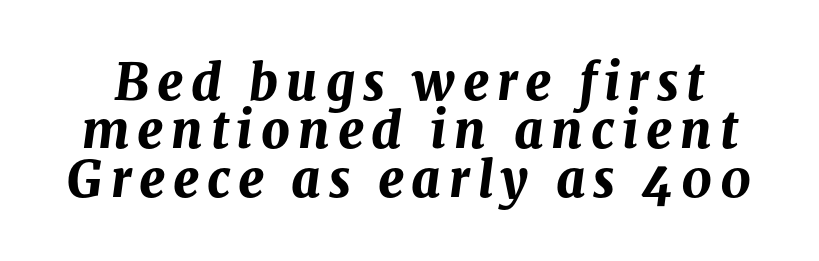
The image shows 50 px bold type, italic (leaning right); set tight line spacing (0.97x), not underlined; medium stroke contrast and a medium x-height.
